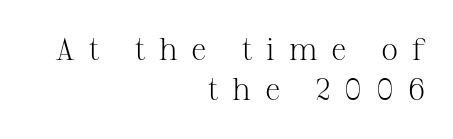
{"serif": "yes", "italic": "no", "bold": "no", "weight": "light", "width": "normal", "stroke_contrast": "medium", "x_height": "medium", "monospaced": "no", "underline": "no", "align": "right", "line_spacing": "normal", "line_spacing_ratio": 1.28, "letter_spacing": "wide", "letter_spacing_em": 0.44, "glyph_px": 31}
